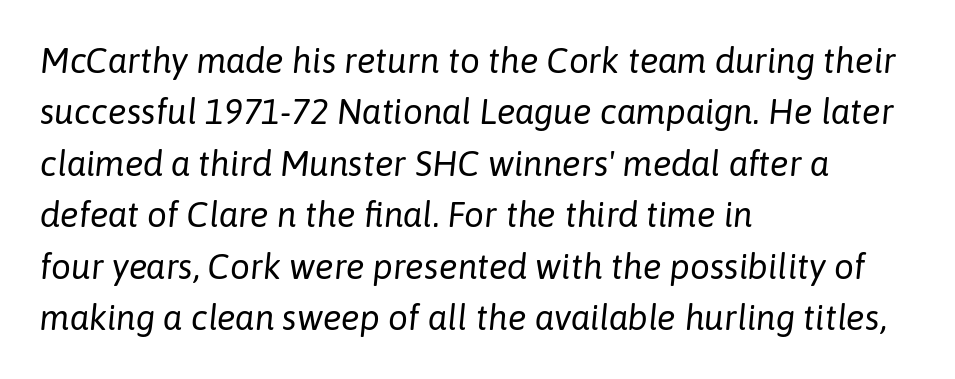
The paragraph shown leans on its left margin. The passage shown stacks its lines at a standard gap. Emphasis-style slanted type is in use. The characters are drawn with everyday or finer stroke widths.
